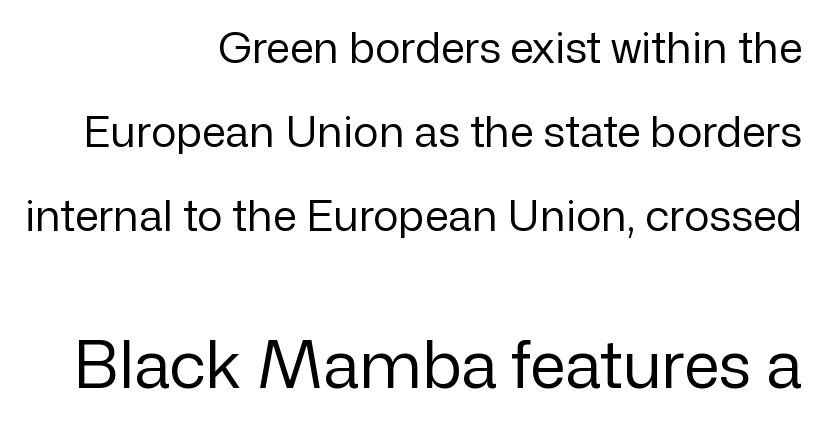
Regarding leading, the lines here are spaced well apart. Reading down the block, your eye finds every line finishing at a fixed right position. The emphasis by scale lands on block number two, below. The letters advance in unequal steps, a hallmark of proportional type.
